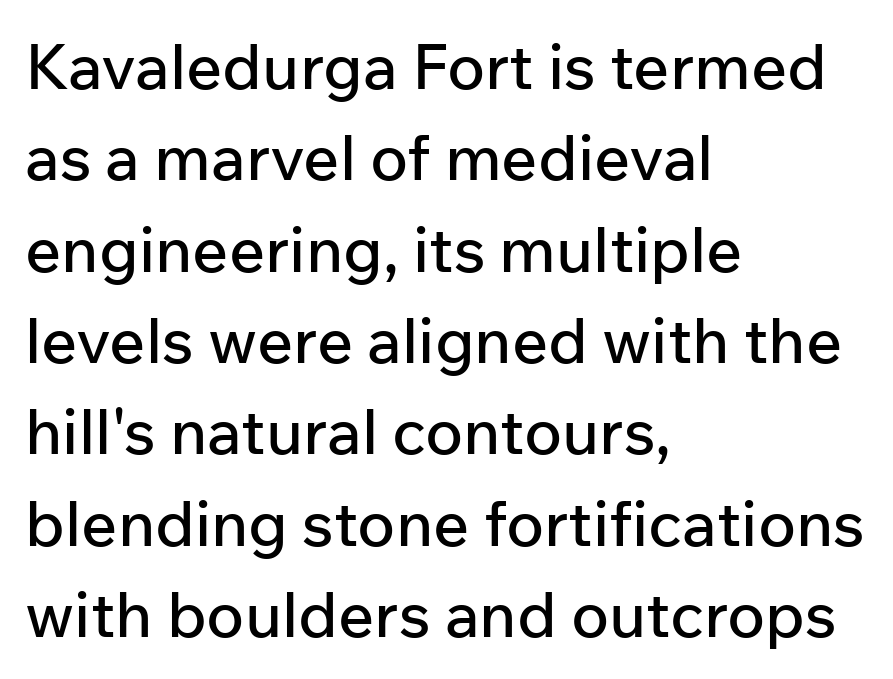
Q: Is the text italic (slanted)? A: No, it is upright.
Q: Is the typeface a serif or a sans-serif typeface? A: Sans-serif.
Q: Is the text underlined? A: No.
Q: How is the paragraph aligned? A: Left-aligned.
Q: Is the spacing between letters normal or unusually wide? A: Normal.
Q: Is the spacing between lines tight, normal or loose? A: Normal.
Q: Width (condensed, normal, or wide)? A: Normal.
Q: Stroke contrast? A: Low.
Q: x-height? A: Medium.
Q: Monospaced? A: No.
